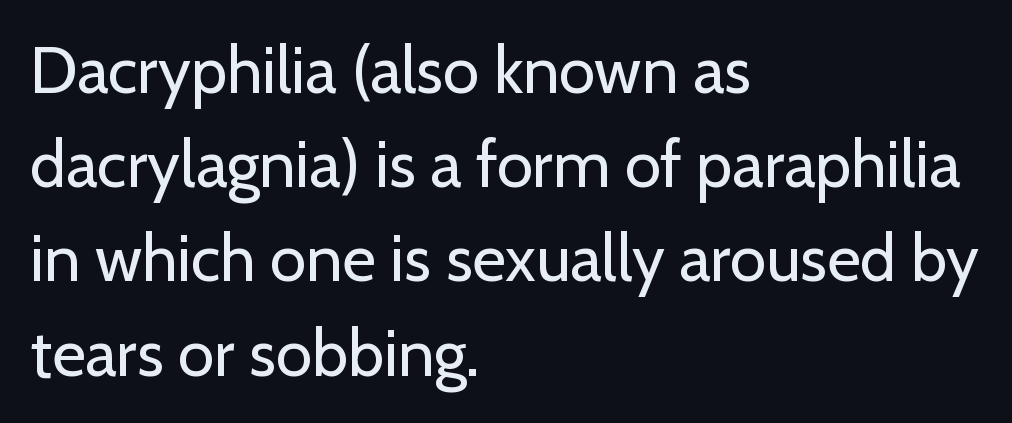
Type without underlining. Layout note: lines flush left. Notice how descenders clear the ascenders below comfortably — that's standard leading. These glyphs show unthickened strokes, regular width or finer.
